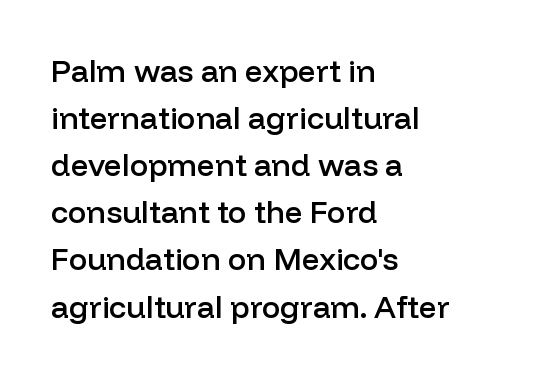
{"serif": "no", "italic": "no", "bold": "semi", "weight": "semibold", "width": "normal", "stroke_contrast": "low", "x_height": "medium", "monospaced": "no", "underline": "no", "align": "left", "line_spacing": "normal", "line_spacing_ratio": 1.52, "letter_spacing": "normal", "letter_spacing_em": 0.0, "glyph_px": 31}
